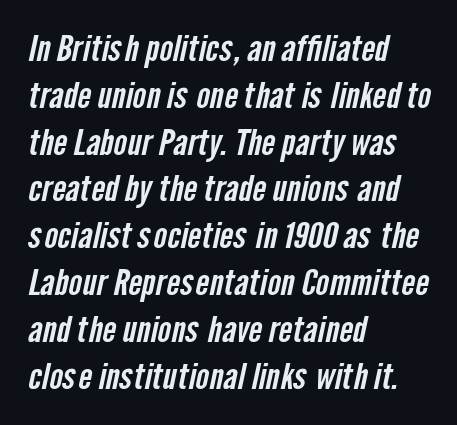
Q: Is the typeface a serif or a sans-serif typeface? A: Sans-serif.
Q: Is the text underlined? A: No.
Q: How is the paragraph aligned? A: Left-aligned.
Q: Is the spacing between letters normal or unusually wide? A: Normal.
Q: Is the spacing between lines tight, normal or loose? A: Normal.
Q: Width (condensed, normal, or wide)? A: Condensed.
Q: Stroke contrast? A: Low.
Q: x-height? A: Medium.
Q: Monospaced? A: No.
